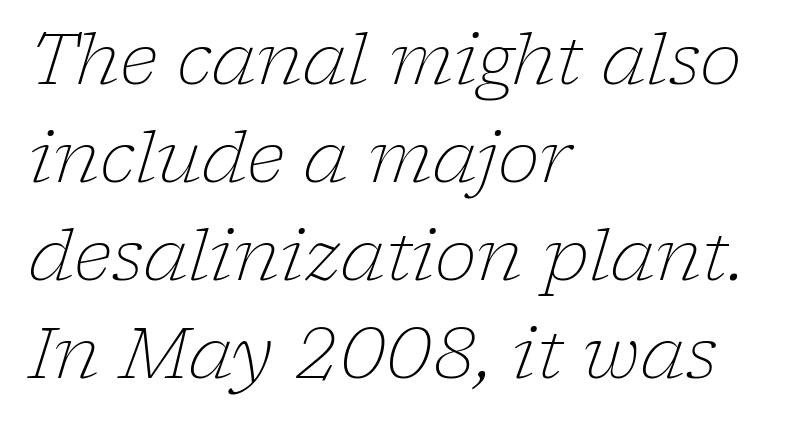
Does extra space separate the letters? No, they use regular spacing. The characters are drawn with everyday or finer stroke widths. Font category for this specimen: serif. Line spacing here is normal.
